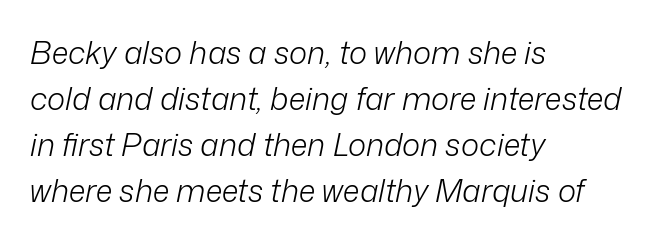
Do the characters align in a grid? No, the font is proportional. Nothing unusual about the tracking: characters are spaced as the font intends. The font sits on the lighter half of the weight spectrum, regular included. The compositor pushed each line to the left boundary. Quick note: italic.
